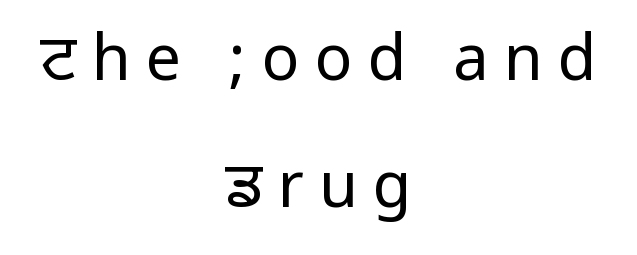
Nothing heavy about these letters — not bold at all. Is the block centered? Yes — each line is placed symmetrically about the middle. Honestly, there is no underline to notice here at all. Look at the tracking — it's clearly loosened, letters drifting apart. The designer went with a sans here, leaving each stem footless.
